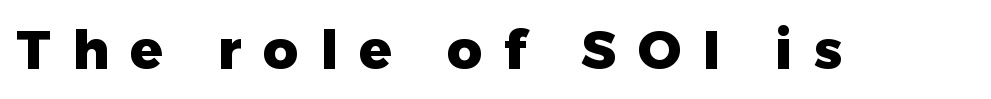
Q: Is the text bold? A: Yes.
Q: Is the text italic (slanted)? A: No, it is upright.
Q: Is the typeface a serif or a sans-serif typeface? A: Sans-serif.
Q: Is the text underlined? A: No.
Q: Is the spacing between letters normal or unusually wide? A: Unusually wide.
Q: Width (condensed, normal, or wide)? A: Normal.
Q: Stroke contrast? A: Low.
Q: x-height? A: Medium.
Q: Monospaced? A: No.
